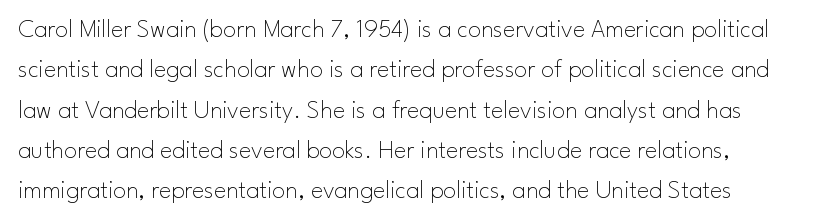
The image shows 26 px text type, upright; set normal line spacing (1.55x), normal letter spacing, not underlined.
